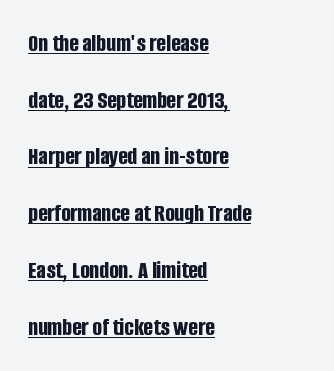
The image shows 25 px bold type, upright; set left-aligned, loose line spacing (2.27x), normal letter spacing, underlined.
